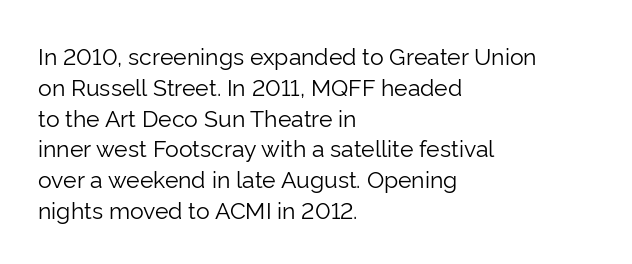
The image shows 23 px text type, upright; set left-aligned, normal line spacing (1.34x), normal letter spacing, not underlined.
